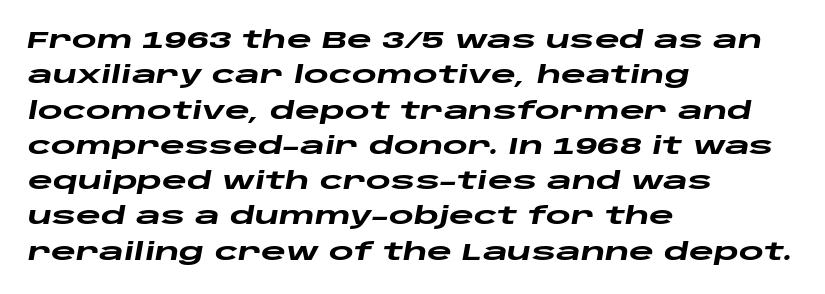
{"italic": "yes", "lean": "right", "slant_degrees": 10, "bold": "yes", "underline": "no", "align": "left", "line_spacing": "normal", "line_spacing_ratio": 1.47, "letter_spacing": "normal", "letter_spacing_em": 0.0, "glyph_px": 24}
